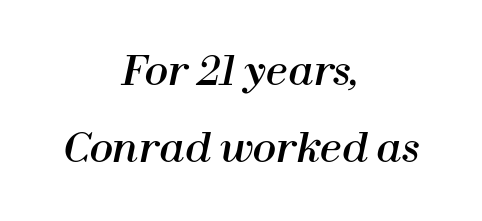
{"italic": "yes", "lean": "right", "slant_degrees": 12, "width": "normal", "stroke_contrast": "high", "x_height": "medium", "monospaced": "no", "underline": "no", "align": "center", "line_spacing": "loose", "line_spacing_ratio": 1.98, "letter_spacing": "normal", "letter_spacing_em": 0.0, "glyph_px": 39}
